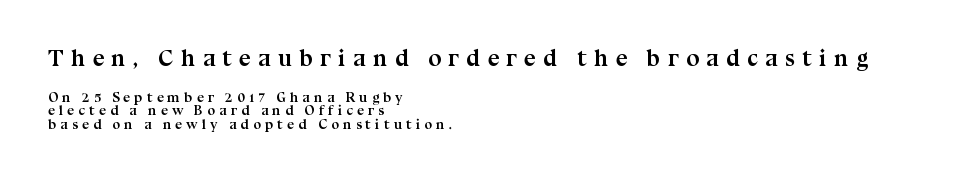
Q: Is the text bold? A: Yes.
Q: Is the text italic (slanted)? A: No, it is upright.
Q: Is the text underlined? A: No.
Q: How is the paragraph aligned? A: Left-aligned.
Q: Is the spacing between letters normal or unusually wide? A: Unusually wide.
Q: Is the spacing between lines tight, normal or loose? A: Tight.
Q: Which block of text is set in a larger size, the first (top) or the second (bottom)? A: The first (top) one.
